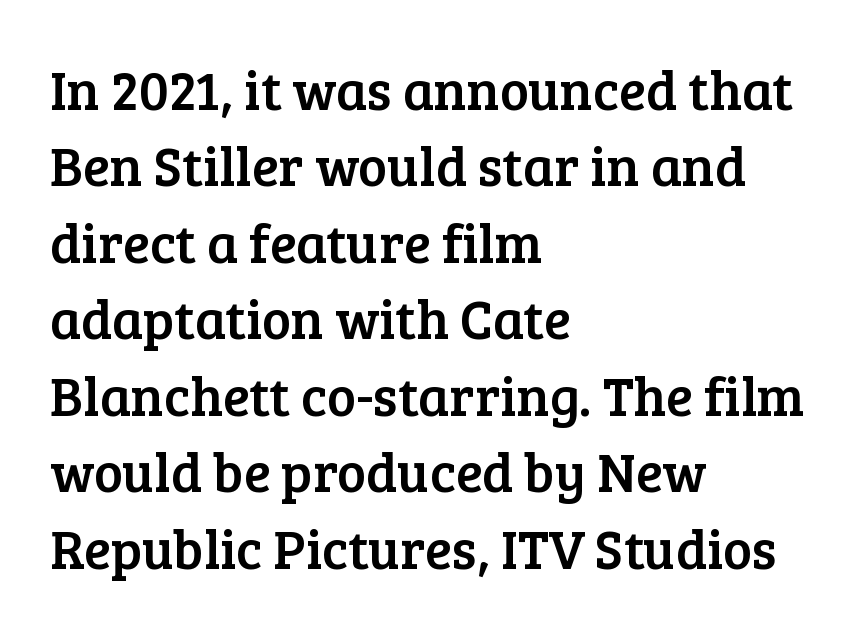
The image shows 55 px serif type, upright; set left-aligned, normal line spacing (1.39x), normal letter spacing, not underlined; low stroke contrast and a medium x-height.
